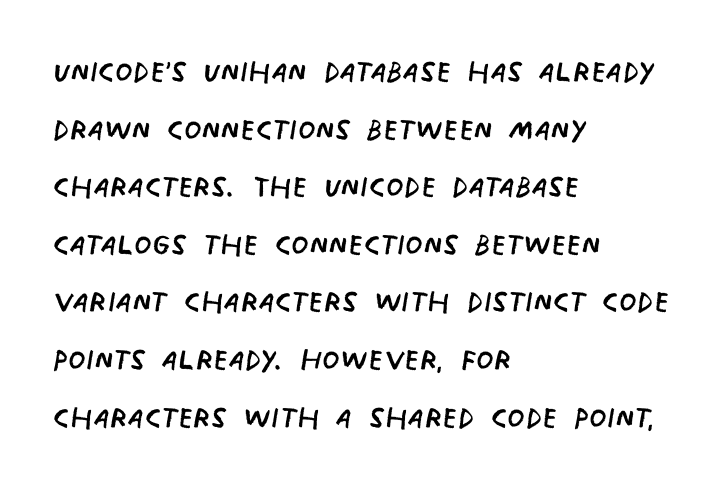
Q: Is the text bold? A: No.
Q: Is the typeface a serif or a sans-serif typeface? A: Sans-serif.
Q: Is the text underlined? A: No.
Q: How is the paragraph aligned? A: Left-aligned.
Q: Is the spacing between letters normal or unusually wide? A: Normal.
Q: Is the spacing between lines tight, normal or loose? A: Normal.
Q: Width (condensed, normal, or wide)? A: Condensed.
Q: Stroke contrast? A: Low.
Q: x-height? A: Large.
Q: Monospaced? A: No.
